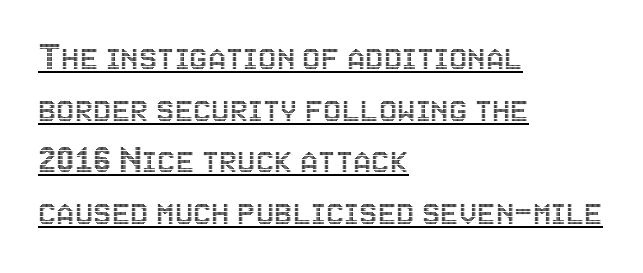
How are the letters spaced? Ordinarily, with no added tracking. Is there much room between lines? A standard amount, neither cramped nor airy. Vertical strokes here are truly vertical. The rendering anchors every line to the left-hand side. These characters rest on top of a visible drawn line. You could not count columns in this text — the font is proportionally spaced.
